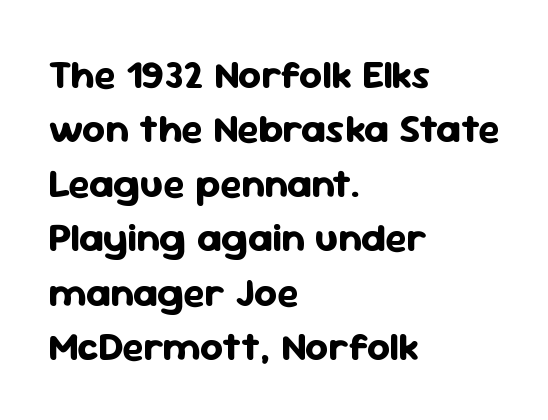
The image shows 40 px bold sans-serif type, upright; set left-aligned, normal line spacing (1.36x), normal letter spacing, not underlined; low stroke contrast and a medium x-height.
